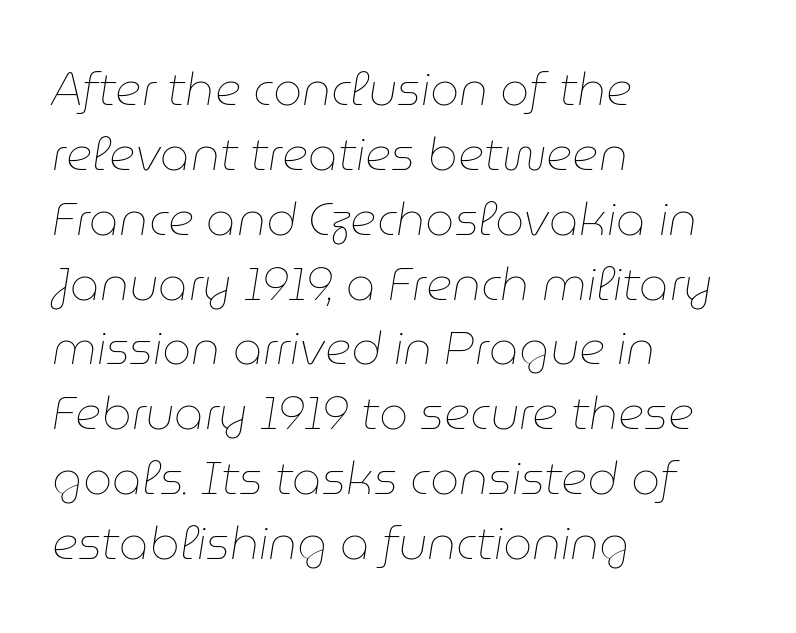
Proportional: the letters do not fall into vertical columns. Interline gaps are of average width in this sample. The lettering tilts uniformly, giving the passage an italic look. Characters follow at the spacing the type designer built in. No heavy texture on the line: the type isn't bold. Line starts are locked; line ends wander.
